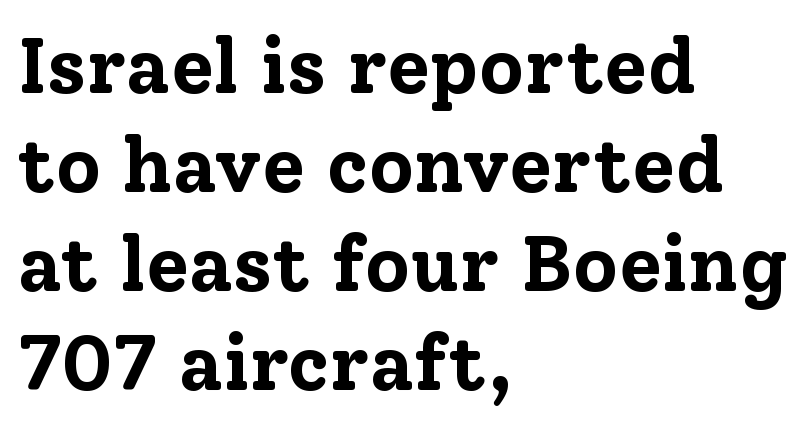
{"serif": "yes", "italic": "no", "bold": "yes", "weight": "bold", "width": "normal", "stroke_contrast": "low", "x_height": "medium", "monospaced": "no", "underline": "no", "align": "left", "line_spacing": "normal", "line_spacing_ratio": 1.27, "letter_spacing": "normal", "letter_spacing_em": 0.0, "glyph_px": 78}
